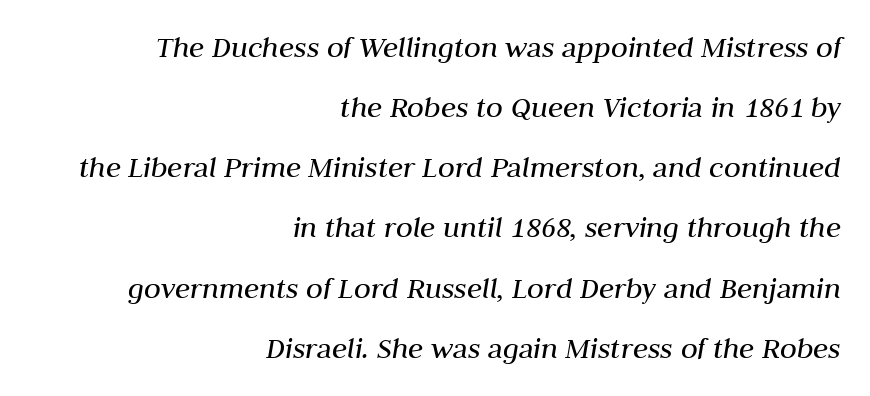
Leftover space on each line is placed entirely before the opening word. The space beneath each line is pristine and unruled. Is this a fixed-width face? No — the glyphs have proportional, varying widths. When letters slant like this, we call the style italic. Line spacing here is loose. No extra ink here — the face is not bold.
